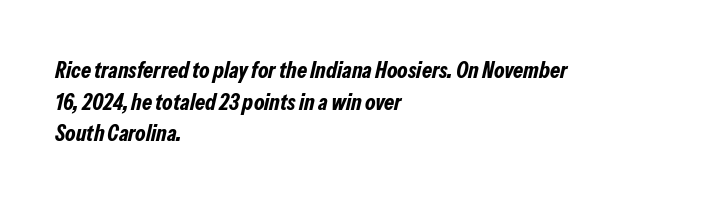
{"italic": "yes", "lean": "right", "slant_degrees": 13, "bold": "yes", "underline": "no", "align": "left", "line_spacing": "normal", "line_spacing_ratio": 1.38, "letter_spacing": "normal", "letter_spacing_em": 0.0, "glyph_px": 23}
